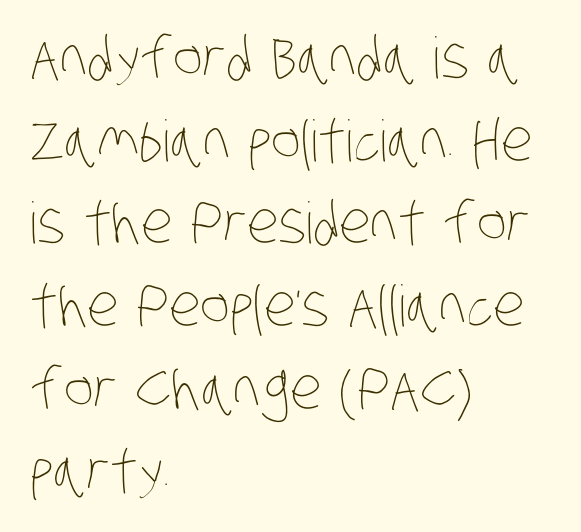
Q: Is the text bold? A: No.
Q: Is the text underlined? A: No.
Q: How is the paragraph aligned? A: Left-aligned.
Q: Is the spacing between letters normal or unusually wide? A: Normal.
Q: Is the spacing between lines tight, normal or loose? A: Normal.
Q: Width (condensed, normal, or wide)? A: Condensed.
Q: Stroke contrast? A: Low.
Q: x-height? A: Large.
Q: Monospaced? A: No.
